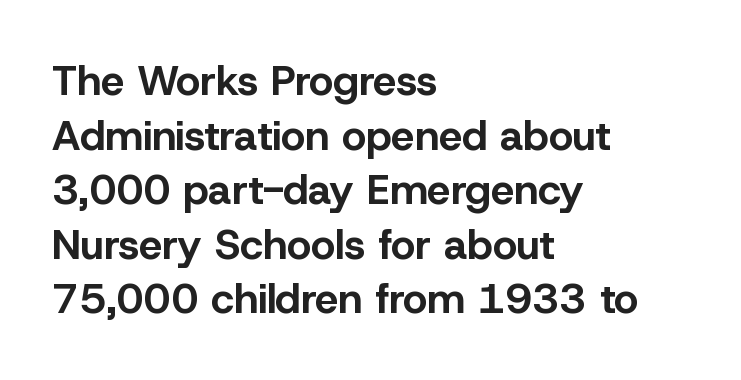
Q: Is the text bold? A: Yes.
Q: Is the text italic (slanted)? A: No, it is upright.
Q: Is the typeface a serif or a sans-serif typeface? A: Sans-serif.
Q: Is the text underlined? A: No.
Q: How is the paragraph aligned? A: Left-aligned.
Q: Is the spacing between letters normal or unusually wide? A: Normal.
Q: Is the spacing between lines tight, normal or loose? A: Normal.
Q: Width (condensed, normal, or wide)? A: Normal.
Q: Stroke contrast? A: Low.
Q: x-height? A: Medium.
Q: Monospaced? A: No.
